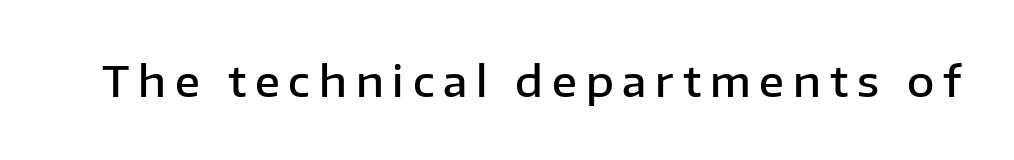
These words are printed semibold, heavier than regular yet not bold. Stroke terminals: plain, sans-serif. You could not count columns in this text — the font is proportionally spaced. The baseline area is clear. If you drew a line through each stem, it would be perfectly vertical.
